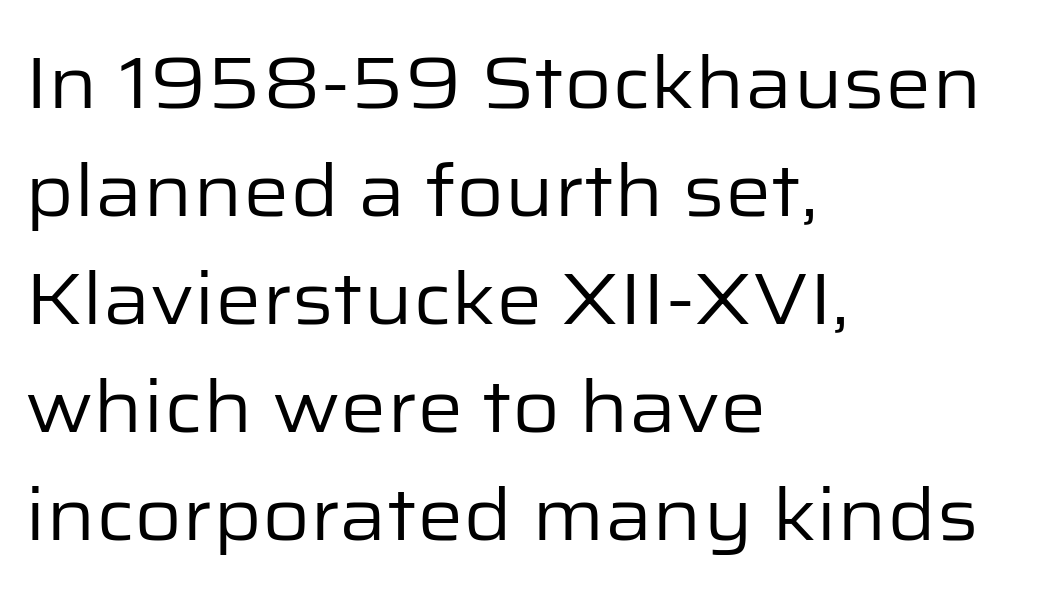
The image shows 73 px regular-weight sans-serif type, upright; set left-aligned, normal line spacing (1.48x), normal letter spacing, not underlined; low stroke contrast and a medium x-height.
